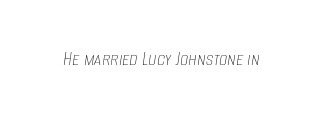
Q: Is the text bold? A: No.
Q: Is the text italic (slanted)? A: Yes, it leans right by about 8 degrees.
Q: Is the text underlined? A: No.
Q: Is the spacing between letters normal or unusually wide? A: Normal.
